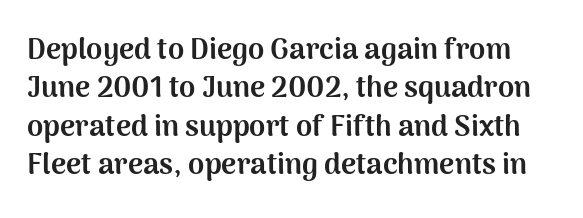
Tracking value appears to be zero — textbook default spacing. Strong, thick strokes mark this as bold type. Designer's note — italics off, roman on. Check the space under the baseline: it is left empty. Examine the stroke ends and you'll find no serifs.
